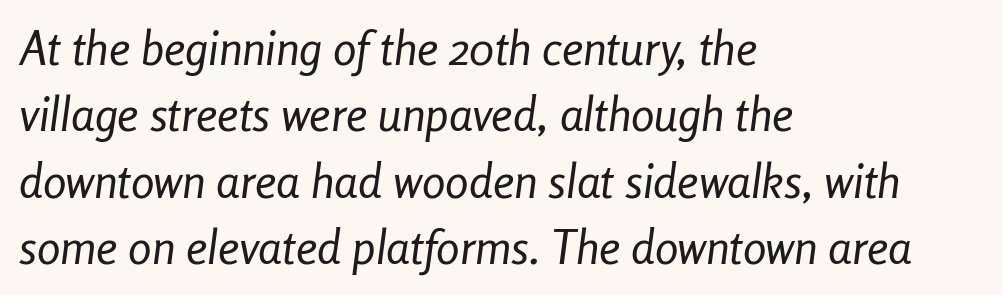
Looks like regular typesetting: each glyph gets only the width it needs. The paragraph shown leans on its left margin. This block has exactly the height ordinary leading produces. The passage shown is not underscored anywhere.
